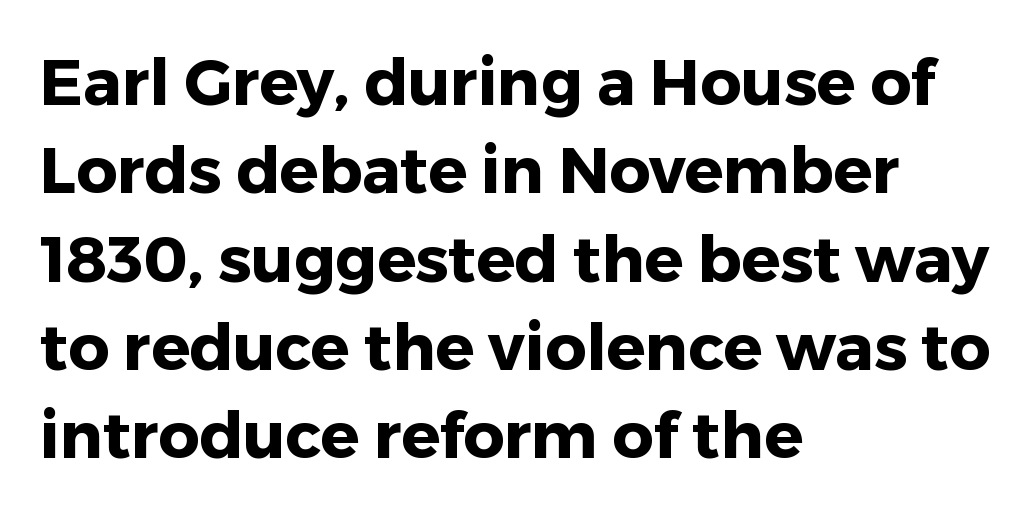
The image shows 64 px heavy sans-serif type, upright; set left-aligned, normal line spacing (1.38x), normal letter spacing, not underlined; low stroke contrast and a medium x-height.
